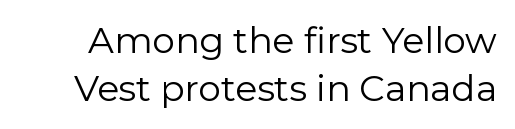
Q: Is the text bold? A: No.
Q: Is the text italic (slanted)? A: No, it is upright.
Q: Is the typeface a serif or a sans-serif typeface? A: Sans-serif.
Q: Is the text underlined? A: No.
Q: Is the spacing between letters normal or unusually wide? A: Normal.
Q: Is the spacing between lines tight, normal or loose? A: Normal.
Q: Width (condensed, normal, or wide)? A: Normal.
Q: Stroke contrast? A: Low.
Q: x-height? A: Medium.
Q: Monospaced? A: No.
